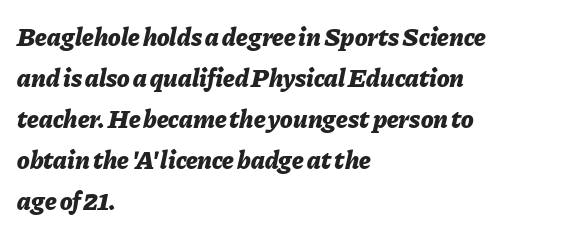
The image shows 26 px bold type, italic (leaning right); set left-aligned, normal line spacing (1.58x), normal letter spacing, not underlined.
